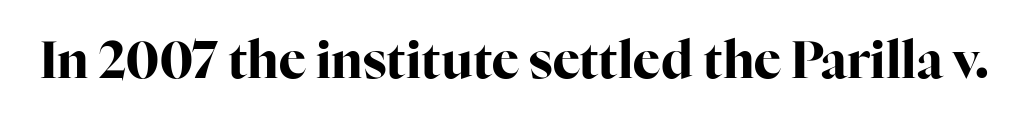
The image shows 51 px bold serif type, upright; set normal letter spacing, not underlined; high stroke contrast and a medium x-height.
